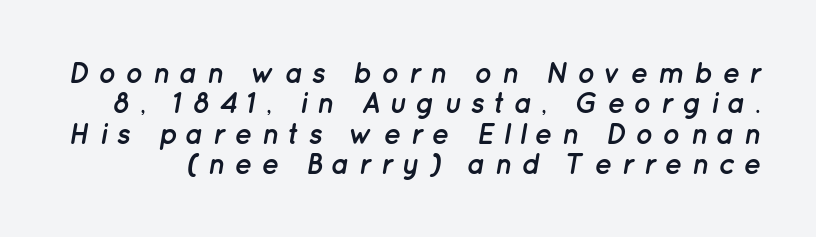
{"italic": "yes", "lean": "right", "slant_degrees": 12, "bold": "yes", "weight": "semibold", "width": "normal", "stroke_contrast": "low", "x_height": "medium", "monospaced": "no", "underline": "no", "line_spacing": "tight", "line_spacing_ratio": 1.05, "letter_spacing": "wide", "letter_spacing_em": 0.31, "glyph_px": 29}
